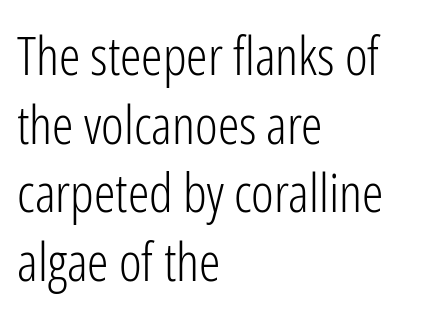
Ascenders rise straight up at ninety degrees. The rendering keeps characters at their native spacing. If you drew a ruler down the left edge, every line would touch it. Think of a printed novel: that variable character pitch is what you see here.
